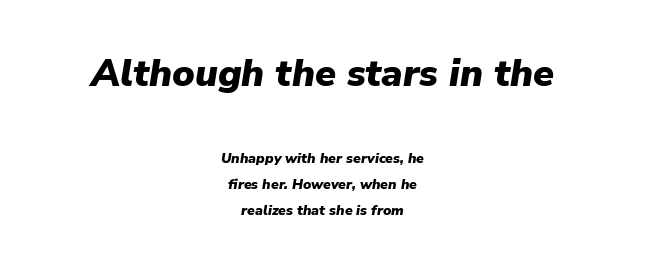
You could not count columns in this text — the font is proportionally spaced. Look at the glyph heights: the upper group is clearly the bigger setting. Thick stems and heavy bowls — unmistakably bold. Both edges are ragged and mirror each other, which tells us the setting is centered.
